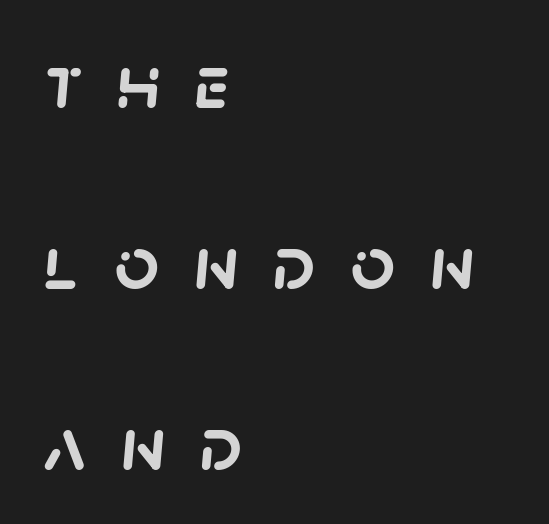
{"serif": "no", "bold": "yes", "weight": "semibold", "width": "normal", "stroke_contrast": "low", "x_height": "large", "monospaced": "no", "underline": "no", "align": "left", "line_spacing": "loose", "line_spacing_ratio": 2.35, "letter_spacing": "wide", "letter_spacing_em": 0.45, "glyph_px": 77}
